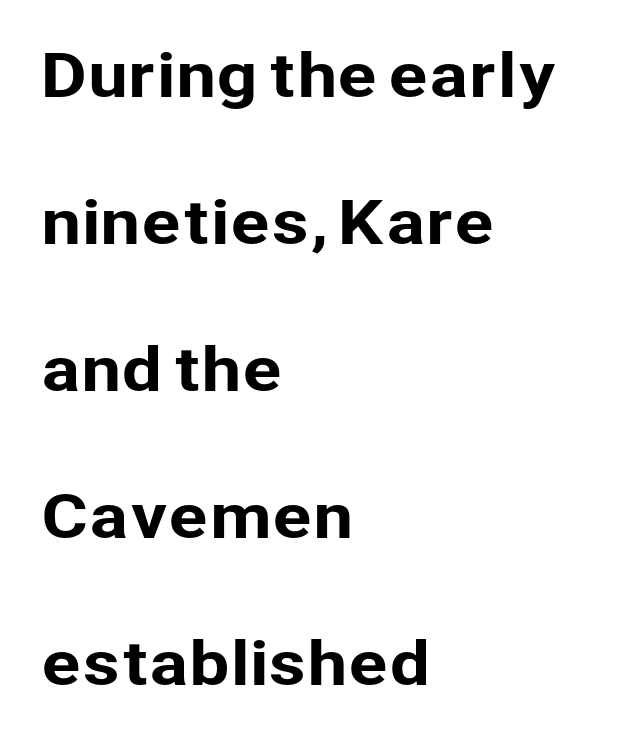
Q: Is the text italic (slanted)? A: No, it is upright.
Q: Is the typeface a serif or a sans-serif typeface? A: Sans-serif.
Q: Is the text underlined? A: No.
Q: How is the paragraph aligned? A: Left-aligned.
Q: Is the spacing between letters normal or unusually wide? A: Normal.
Q: Is the spacing between lines tight, normal or loose? A: Loose.
Q: Width (condensed, normal, or wide)? A: Normal.
Q: Stroke contrast? A: Low.
Q: x-height? A: Medium.
Q: Monospaced? A: No.
